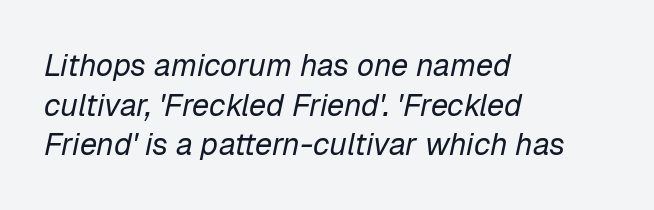
The vertical gap from one line to the next is medium. Words appear dense and cohesive because spacing is normal. Does the lettering tilt? It does — this is italic. Is this a fixed-width face? No — the glyphs have proportional, varying widths.
